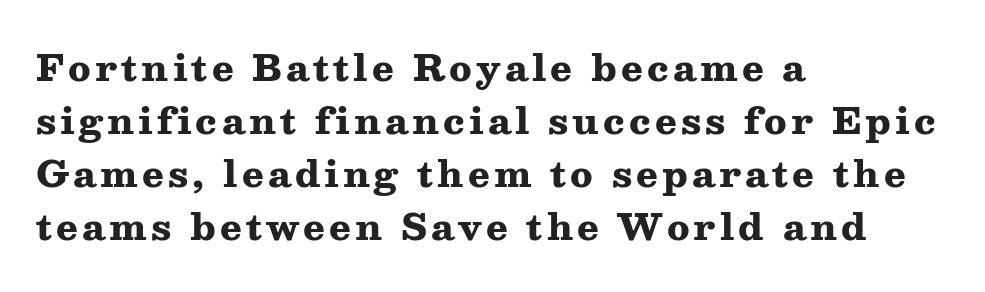
Every row of glyphs begins at an identical x-position on the left. These lines are rendered in a variable-pitch font. Rows of type keep a routine distance in the vertical direction. This sample uses a serif face. The strokes are fattened all the way to bold.
